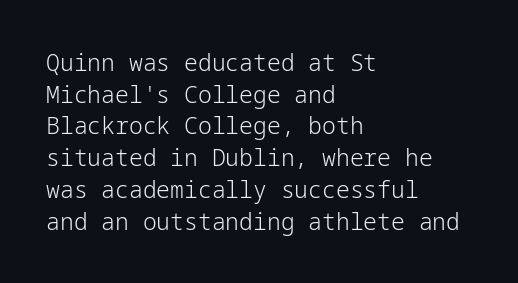
Q: Is the text bold? A: No.
Q: Is the text italic (slanted)? A: No, it is upright.
Q: Is the text underlined? A: No.
Q: How is the paragraph aligned? A: Left-aligned.
Q: Is the spacing between letters normal or unusually wide? A: Normal.
Q: Is the spacing between lines tight, normal or loose? A: Normal.
